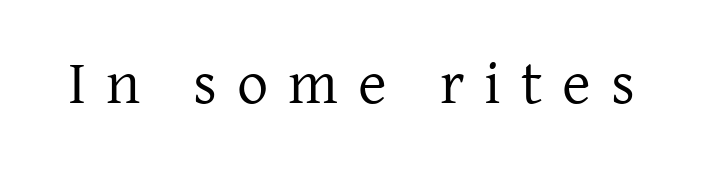
The image shows 62 px regular-weight serif type, upright; set unusually wide letter spacing (+0.32 em), not underlined; low stroke contrast and a medium x-height.
